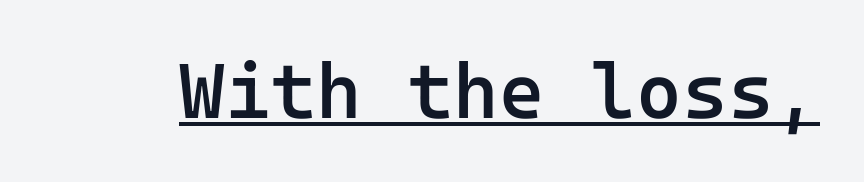
Note: no serifs on the glyphs. The lettering is marked with a stroke running underneath it. In terms of letterspacing, this is plain default setting. A semibold gives these letters moderate extra thickness, short of bold. The typography opts for an upright posture over an oblique one. Spacing verdict: monospaced, one width for all characters.
